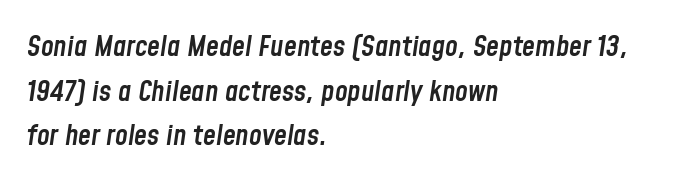
Layout note: lines flush left. The whole block is typeset with a tilt. Think of a printed novel: that variable character pitch is what you see here. Rule under the text: the space is simply empty. The passage shown stacks its lines at a standard gap.
